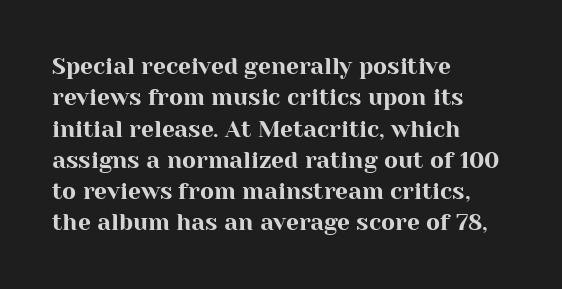
Q: Is the text italic (slanted)? A: No, it is upright.
Q: Is the text underlined? A: No.
Q: How is the paragraph aligned? A: Left-aligned.
Q: Is the spacing between letters normal or unusually wide? A: Normal.
Q: Is the spacing between lines tight, normal or loose? A: Normal.
